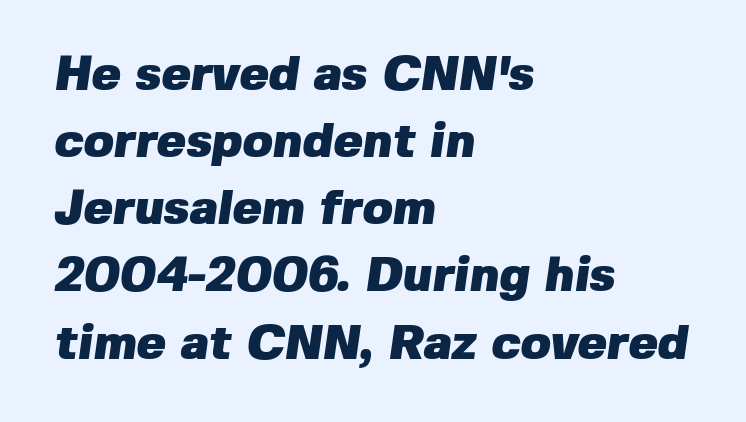
{"serif": "no", "bold": "yes", "weight": "heavy", "width": "normal", "stroke_contrast": "low", "x_height": "medium", "monospaced": "no", "underline": "no", "align": "left", "line_spacing": "normal", "line_spacing_ratio": 1.37, "letter_spacing": "normal", "letter_spacing_em": 0.0, "glyph_px": 49}
